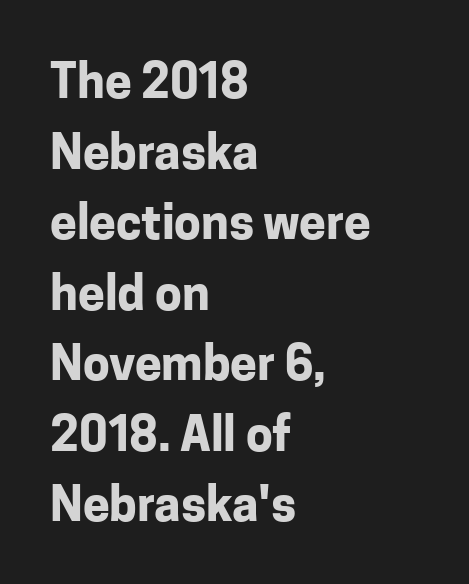
The leading is moderate, giving the passage an even texture. Observe the ordinary spacing: letters are neighbours, not strangers. You can tell from the bare stems that sans-serif type was used. The face used here is proportionally spaced, like ordinary book or web type. Every row of glyphs begins at an identical x-position on the left. Every stem runs plumb, perpendicular to the baseline.
